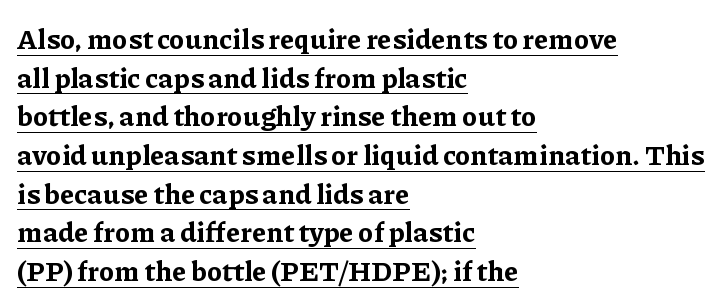
The image shows 28 px bold serif type, upright; set left-aligned, normal line spacing (1.38x), normal letter spacing, underlined; low stroke contrast and a medium x-height.
